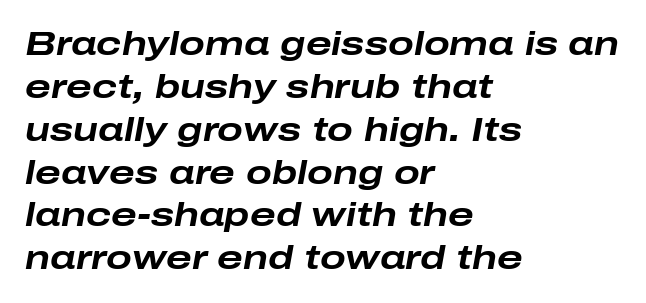
Q: Is the text bold? A: Yes.
Q: Is the text italic (slanted)? A: Yes, it leans right by about 10 degrees.
Q: Is the text underlined? A: No.
Q: How is the paragraph aligned? A: Left-aligned.
Q: Is the spacing between letters normal or unusually wide? A: Normal.
Q: Is the spacing between lines tight, normal or loose? A: Normal.
Q: Width (condensed, normal, or wide)? A: Wide.
Q: Stroke contrast? A: Low.
Q: x-height? A: Medium.
Q: Monospaced? A: No.
